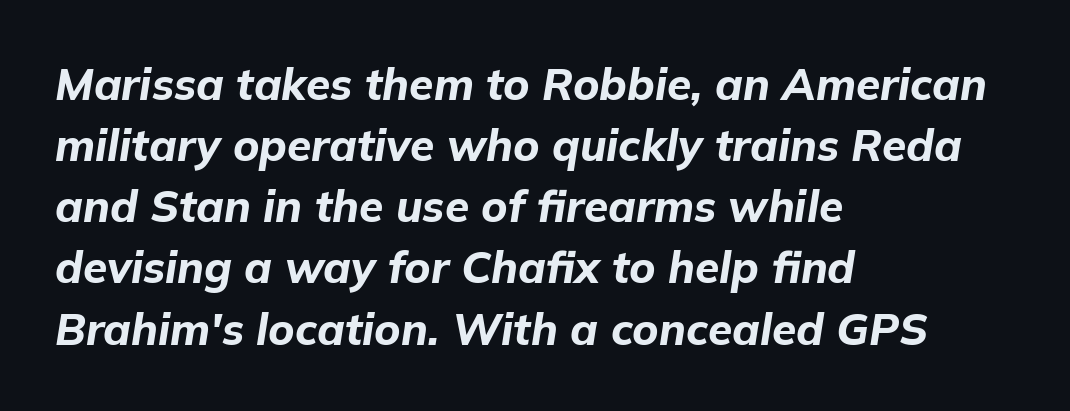
The image shows 44 px bold type, italic (leaning right); set left-aligned, normal line spacing (1.39x), normal letter spacing, not underlined; low stroke contrast and a medium x-height.
